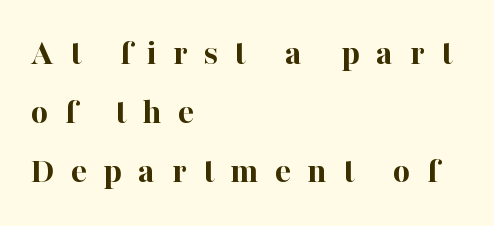
Q: Is the text bold? A: Yes.
Q: Is the text italic (slanted)? A: No, it is upright.
Q: Is the typeface a serif or a sans-serif typeface? A: Serif.
Q: Is the text underlined? A: No.
Q: How is the paragraph aligned? A: Left-aligned.
Q: Is the spacing between letters normal or unusually wide? A: Unusually wide.
Q: Is the spacing between lines tight, normal or loose? A: Normal.
Q: Width (condensed, normal, or wide)? A: Normal.
Q: Stroke contrast? A: High.
Q: x-height? A: Medium.
Q: Monospaced? A: No.
